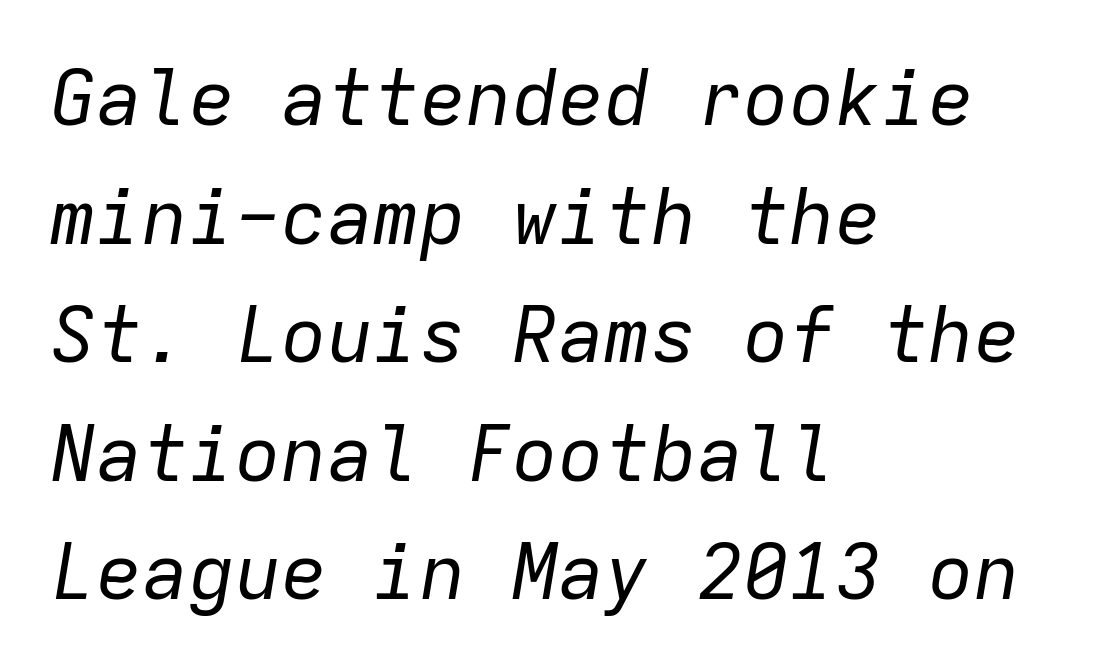
The image shows 77 px regular-weight type, italic (leaning right), monospaced; set left-aligned, normal line spacing (1.54x), normal letter spacing, not underlined; low stroke contrast and a medium x-height.
